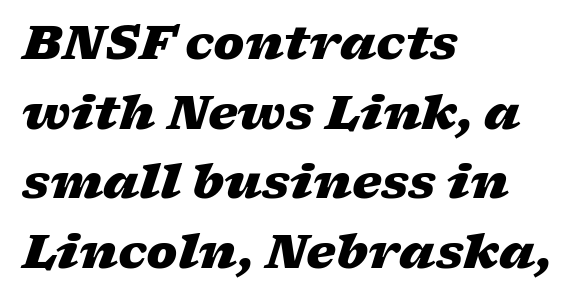
Q: Is the text bold? A: Yes.
Q: Is the text italic (slanted)? A: Yes, it leans right by about 17 degrees.
Q: Is the text underlined? A: No.
Q: How is the paragraph aligned? A: Left-aligned.
Q: Is the spacing between letters normal or unusually wide? A: Normal.
Q: Is the spacing between lines tight, normal or loose? A: Normal.
Q: Width (condensed, normal, or wide)? A: Wide.
Q: Stroke contrast? A: Low.
Q: x-height? A: Medium.
Q: Monospaced? A: No.
